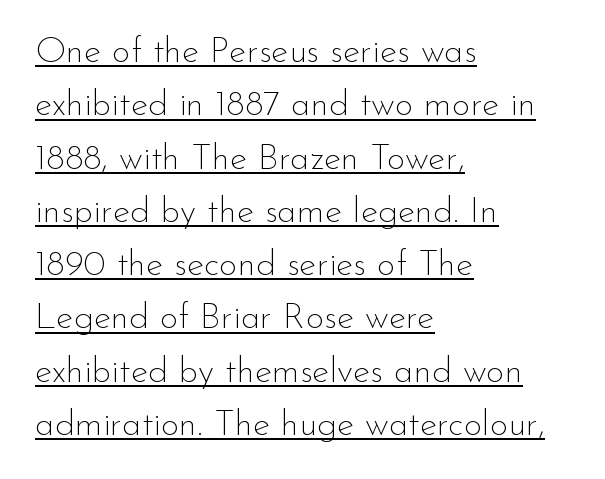
{"serif": "no", "italic": "no", "bold": "no", "weight": "thin", "width": "normal", "stroke_contrast": "low", "x_height": "small", "monospaced": "no", "underline": "yes", "align": "left", "line_spacing": "normal", "line_spacing_ratio": 1.48, "letter_spacing": "normal", "letter_spacing_em": 0.0, "glyph_px": 36}
